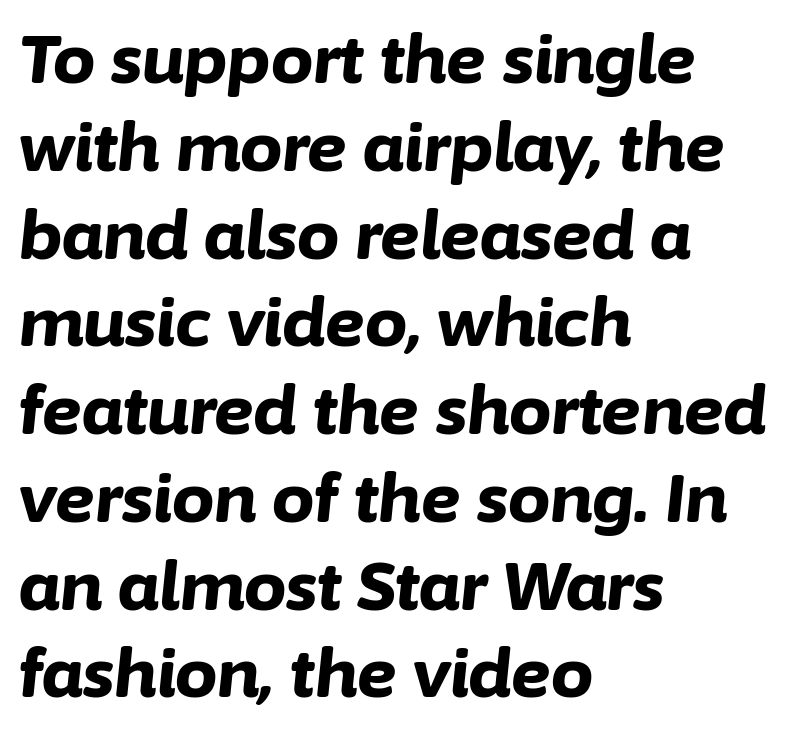
Students, note that the glyphs here touch the page at normal intervals. Notice how descenders clear the ascenders below comfortably — that's standard leading. Think of a printed novel: that variable character pitch is what you see here. Descender tails drop into unmarked territory.
